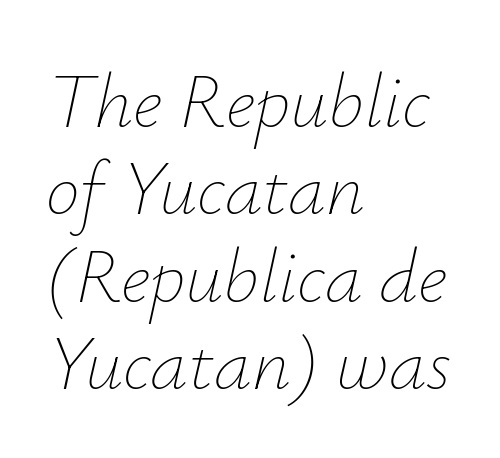
The image shows 76 px thin type, italic (leaning right); set left-aligned, tight line spacing (1.15x), normal letter spacing, not underlined; low stroke contrast and a small x-height.
